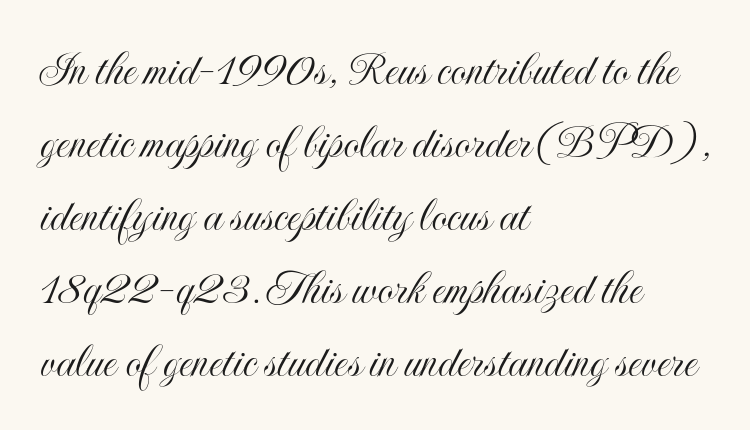
{"width": "condensed", "x_height": "small", "monospaced": "no", "underline": "no", "align": "left", "line_spacing": "normal", "line_spacing_ratio": 1.43, "letter_spacing": "normal", "letter_spacing_em": 0.0, "glyph_px": 51}
